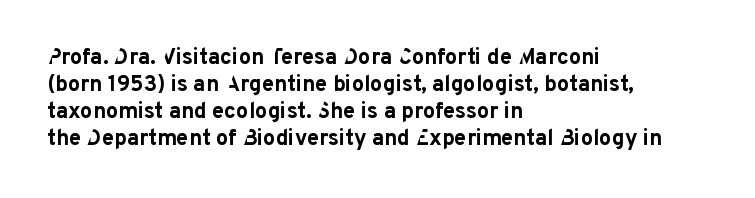
A typesetter would mark this as roman, not italic. What stands out about the letter spacing? Nothing — it is the standard amount. The baseline area is clear. Caption: bold face, heavy strokes.
